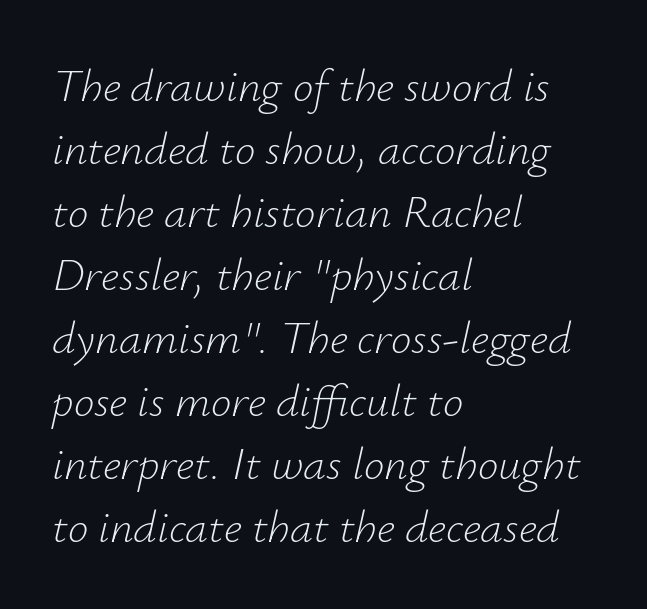
The foot of each line stays bare and open. Quick note: interline space is typical. These lines were composed using italics. Each word holds together tightly as a unit, with standard inter-letter gaps. Varying glyph widths throughout — classic text-font behaviour. One-word summary of the alignment: left.
